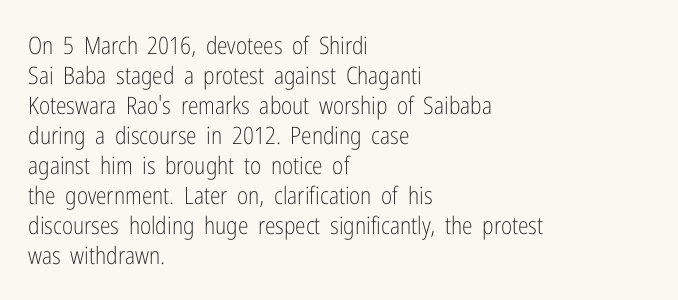
The image shows 24 px text type, upright; set left-aligned, normal line spacing (1.25x), normal letter spacing, not underlined.
